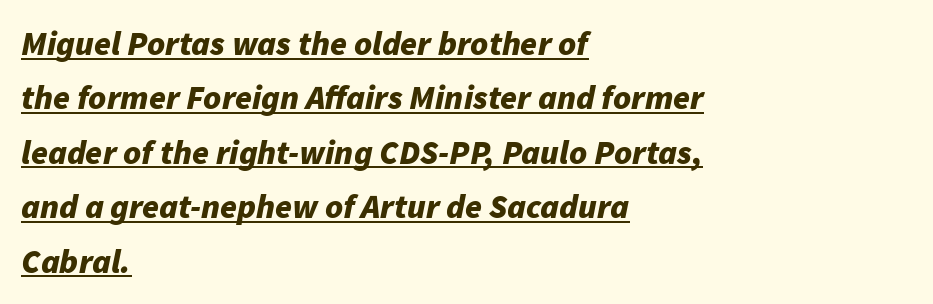
Q: Is the text bold? A: Yes.
Q: Is the text italic (slanted)? A: Yes, it leans right by about 11 degrees.
Q: Is the text underlined? A: Yes.
Q: How is the paragraph aligned? A: Left-aligned.
Q: Is the spacing between letters normal or unusually wide? A: Normal.
Q: Is the spacing between lines tight, normal or loose? A: Normal.
Q: Width (condensed, normal, or wide)? A: Normal.
Q: Stroke contrast? A: Low.
Q: x-height? A: Medium.
Q: Monospaced? A: No.
